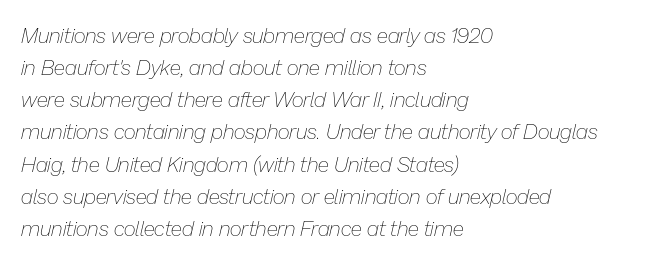
{"italic": "yes", "lean": "right", "slant_degrees": 13, "bold": "no", "underline": "no", "align": "left", "line_spacing": "normal", "line_spacing_ratio": 1.53, "letter_spacing": "normal", "letter_spacing_em": 0.0, "glyph_px": 21}
